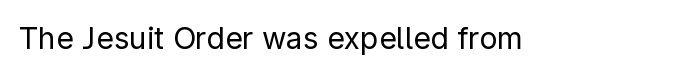
Q: Is the text bold? A: No.
Q: Is the text italic (slanted)? A: No, it is upright.
Q: Is the typeface a serif or a sans-serif typeface? A: Sans-serif.
Q: Is the text underlined? A: No.
Q: Is the spacing between letters normal or unusually wide? A: Normal.
Q: Width (condensed, normal, or wide)? A: Normal.
Q: Stroke contrast? A: Low.
Q: x-height? A: Medium.
Q: Monospaced? A: No.
